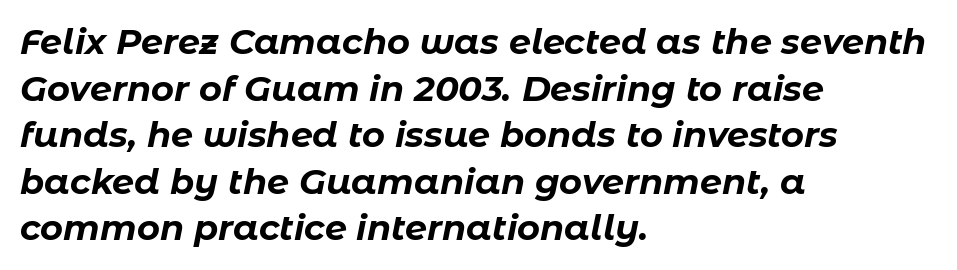
{"italic": "yes", "lean": "right", "slant_degrees": 11, "bold": "yes", "weight": "bold", "width": "normal", "stroke_contrast": "low", "x_height": "medium", "monospaced": "no", "underline": "no", "align": "left", "line_spacing": "normal", "line_spacing_ratio": 1.33, "letter_spacing": "normal", "letter_spacing_em": 0.0, "glyph_px": 35}
